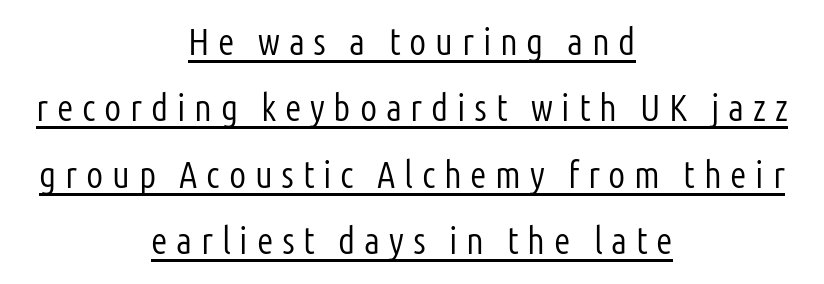
{"serif": "no", "italic": "no", "bold": "no", "weight": "light", "width": "condensed", "stroke_contrast": "low", "x_height": "medium", "monospaced": "no", "underline": "yes", "align": "center", "line_spacing_ratio": 1.75, "letter_spacing": "wide", "letter_spacing_em": 0.23, "glyph_px": 38}
